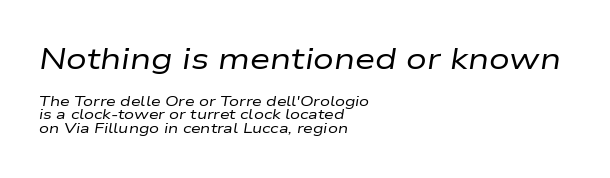
{"italic": "yes", "lean": "right", "slant_degrees": 9, "bold": "no", "weight": "regular", "width": "wide", "stroke_contrast": "low", "x_height": "medium", "monospaced": "no", "underline": "no", "align": "left", "line_spacing": "tight", "line_spacing_ratio": 0.98, "letter_spacing": "normal", "letter_spacing_em": 0.0, "larger_block": "first", "size_ratio": 2.07, "glyph_px": 29}
